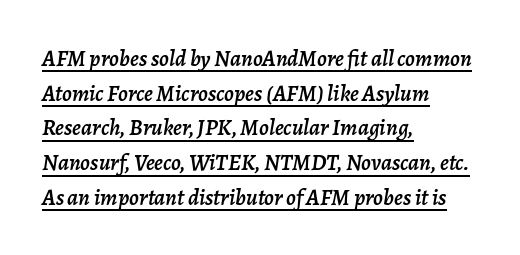
The letters are slanted; this is an italic face. Underline: present. In terms of letterspacing, this is plain default setting. Honestly, the row spacing looks completely unremarkable. These lines are set flush left with a ragged right edge.
